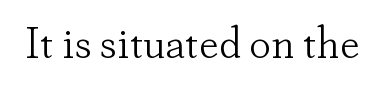
{"serif": "yes", "italic": "no", "bold": "no", "weight": "light", "width": "normal", "stroke_contrast": "low", "x_height": "small", "monospaced": "no", "underline": "no", "letter_spacing": "normal", "letter_spacing_em": 0.0, "glyph_px": 44}
